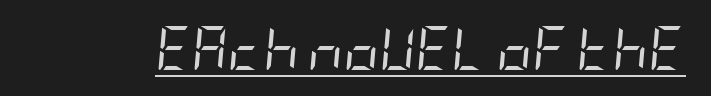
{"italic": "yes", "lean": "right", "slant_degrees": 5, "bold": "no", "weight": "regular", "width": "condensed", "stroke_contrast": "low", "x_height": "large", "underline": "yes", "letter_spacing": "normal", "letter_spacing_em": 0.0, "glyph_px": 44}
